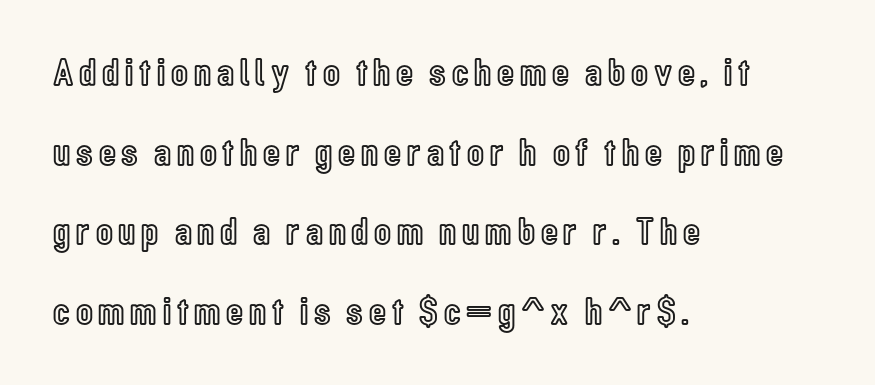
Q: Is the text italic (slanted)? A: No, it is upright.
Q: Is the text underlined? A: No.
Q: How is the paragraph aligned? A: Left-aligned.
Q: Is the spacing between lines tight, normal or loose? A: Loose.
Q: Width (condensed, normal, or wide)? A: Condensed.
Q: x-height? A: Medium.
Q: Monospaced? A: No.
